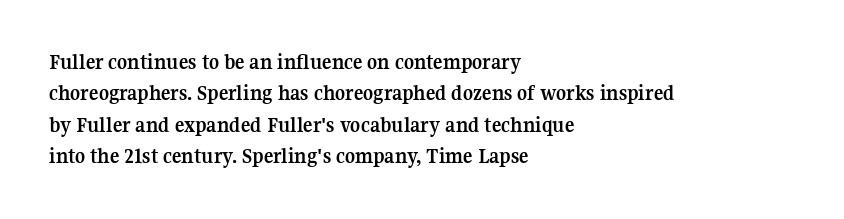
The image shows 22 px bold type, upright; set left-aligned, normal line spacing (1.43x), normal letter spacing, not underlined.
